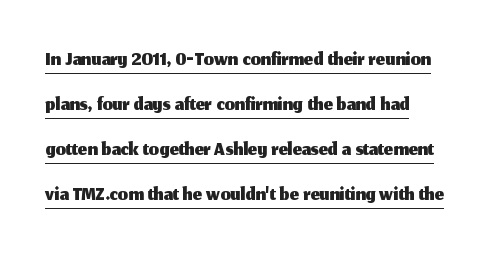
The image shows 32 px sans-serif type, upright; set normal line spacing (1.41x), normal letter spacing, underlined; medium stroke contrast and a medium x-height.
